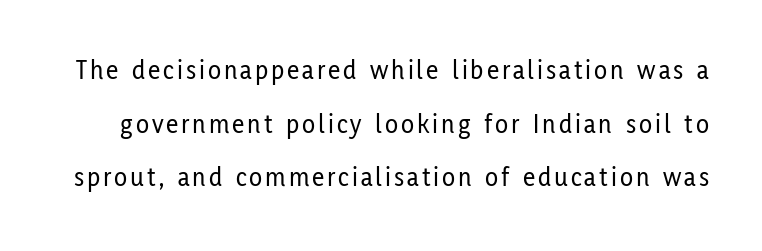
The image shows 27 px text type, upright; set loose line spacing (1.99x), not underlined.
